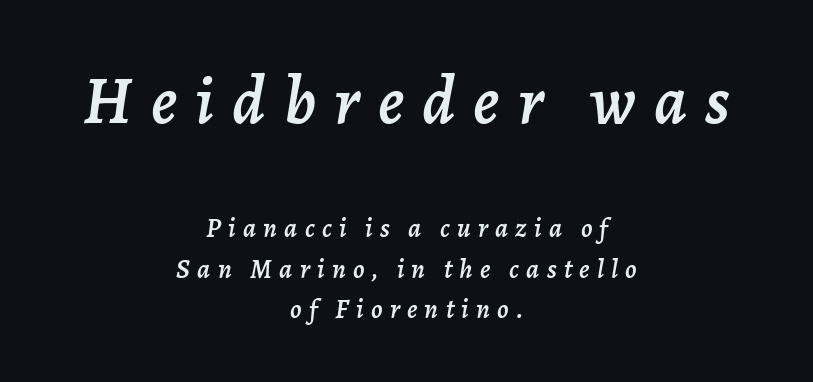
{"italic": "yes", "lean": "right", "slant_degrees": 7, "width": "normal", "stroke_contrast": "low", "x_height": "medium", "monospaced": "no", "underline": "no", "align": "center", "line_spacing": "normal", "line_spacing_ratio": 1.5, "letter_spacing": "wide", "letter_spacing_em": 0.27, "larger_block": "first", "size_ratio": 2.52, "glyph_px": 68}
